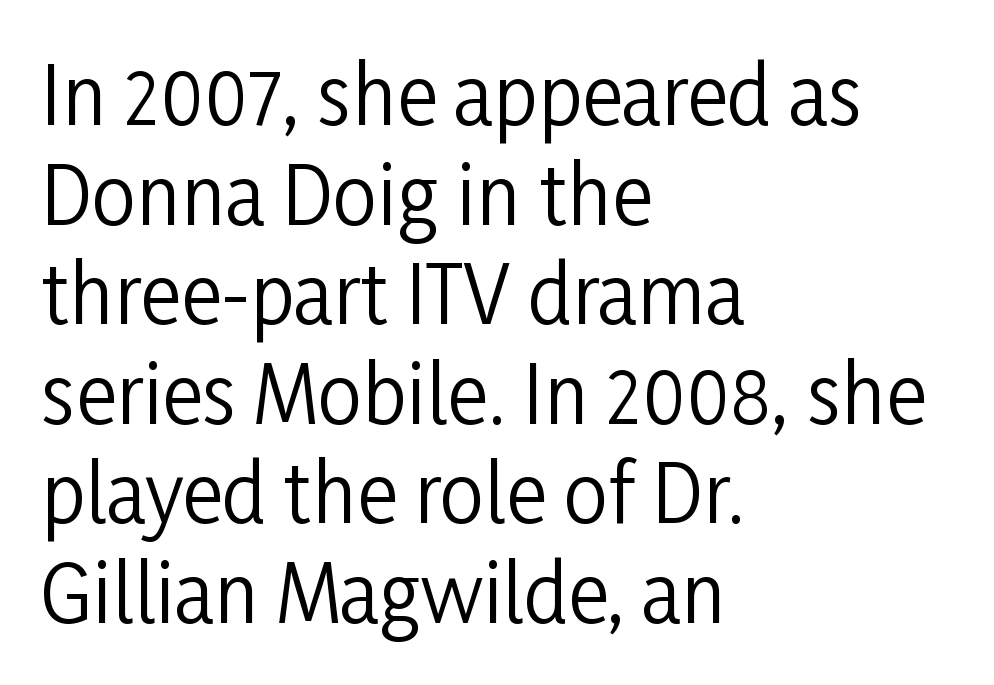
Q: Is the text bold? A: No.
Q: Is the text italic (slanted)? A: No, it is upright.
Q: Is the typeface a serif or a sans-serif typeface? A: Sans-serif.
Q: Is the text underlined? A: No.
Q: How is the paragraph aligned? A: Left-aligned.
Q: Is the spacing between letters normal or unusually wide? A: Normal.
Q: Is the spacing between lines tight, normal or loose? A: Normal.
Q: Width (condensed, normal, or wide)? A: Condensed.
Q: Stroke contrast? A: Low.
Q: x-height? A: Medium.
Q: Monospaced? A: No.
